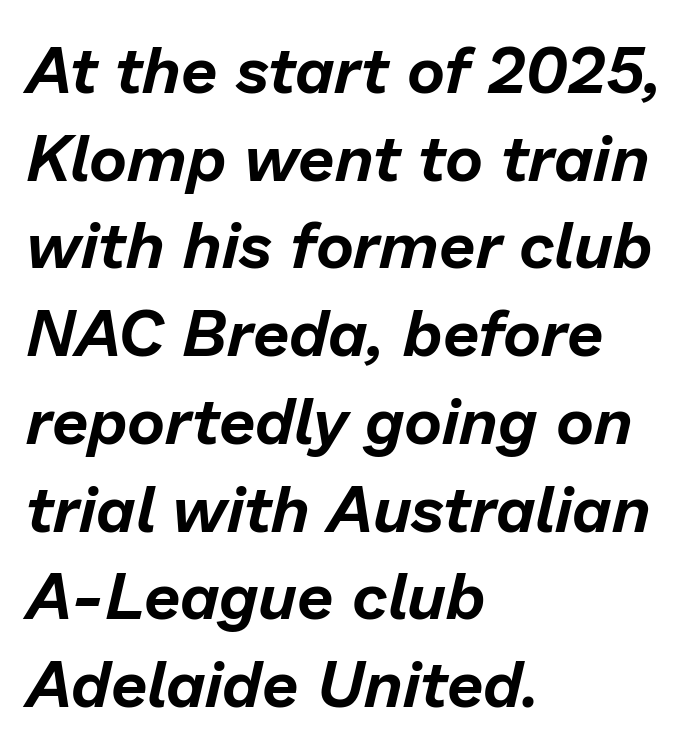
Q: Is the text italic (slanted)? A: Yes, it leans right by about 13 degrees.
Q: Is the text underlined? A: No.
Q: How is the paragraph aligned? A: Left-aligned.
Q: Is the spacing between letters normal or unusually wide? A: Normal.
Q: Is the spacing between lines tight, normal or loose? A: Normal.
Q: Width (condensed, normal, or wide)? A: Normal.
Q: Stroke contrast? A: Low.
Q: x-height? A: Medium.
Q: Monospaced? A: No.
